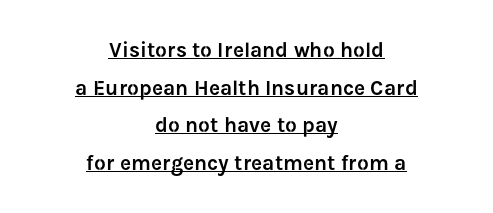
Inter-character spacing is left at the font's built-in metrics. The lettering is marked with a stroke running underneath it. If you drew a line through each stem, it would be perfectly vertical. The compositor balanced each line on the midline.
